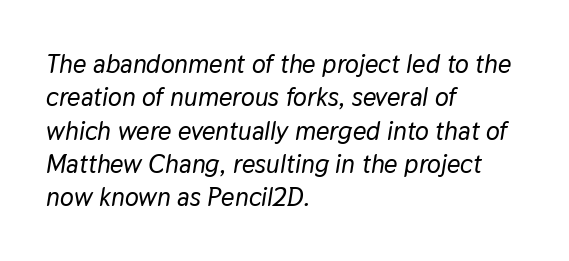
{"italic": "yes", "lean": "right", "slant_degrees": 9, "underline": "no", "align": "left", "line_spacing": "normal", "line_spacing_ratio": 1.28, "letter_spacing": "normal", "letter_spacing_em": 0.0, "glyph_px": 26}
